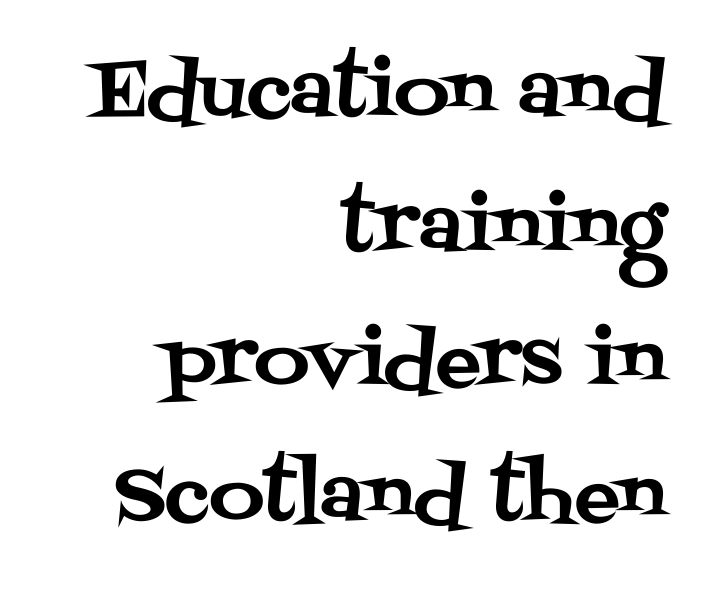
{"serif": "yes", "italic": "no", "width": "normal", "stroke_contrast": "medium", "x_height": "large", "monospaced": "no", "underline": "no", "align": "right", "line_spacing_ratio": 1.77, "letter_spacing": "normal", "letter_spacing_em": 0.0, "glyph_px": 76}
